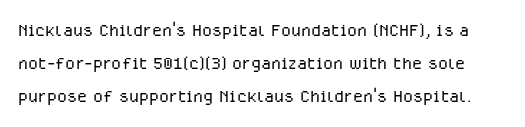
Q: Is the text bold? A: No.
Q: Is the text italic (slanted)? A: No, it is upright.
Q: Is the text underlined? A: No.
Q: Is the spacing between letters normal or unusually wide? A: Normal.
Q: Is the spacing between lines tight, normal or loose? A: Normal.
